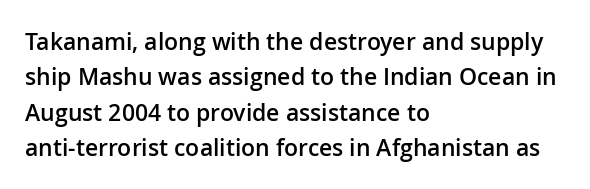
{"italic": "no", "bold": "semi", "underline": "no", "align": "left", "line_spacing": "normal", "line_spacing_ratio": 1.54, "letter_spacing": "normal", "letter_spacing_em": 0.0, "glyph_px": 23}
